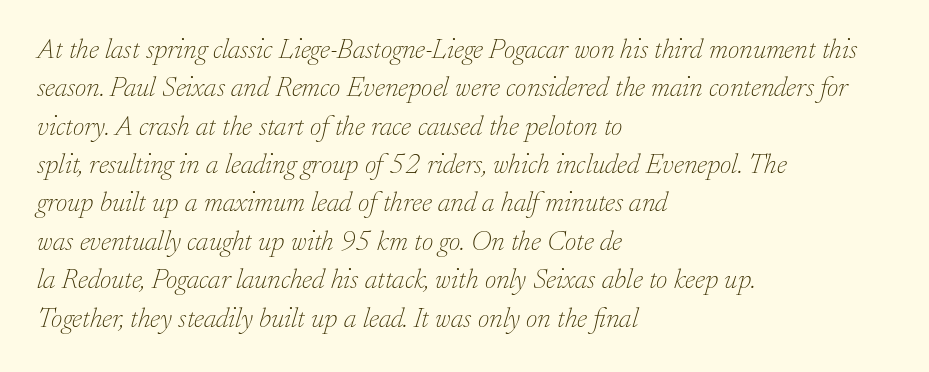
Q: Is the text bold? A: No.
Q: Is the text italic (slanted)? A: Yes, it leans right by about 17 degrees.
Q: Is the typeface a serif or a sans-serif typeface? A: Serif.
Q: Is the text underlined? A: No.
Q: How is the paragraph aligned? A: Left-aligned.
Q: Is the spacing between letters normal or unusually wide? A: Normal.
Q: Is the spacing between lines tight, normal or loose? A: Normal.
Q: Width (condensed, normal, or wide)? A: Normal.
Q: Stroke contrast? A: Low.
Q: x-height? A: Small.
Q: Monospaced? A: No.
